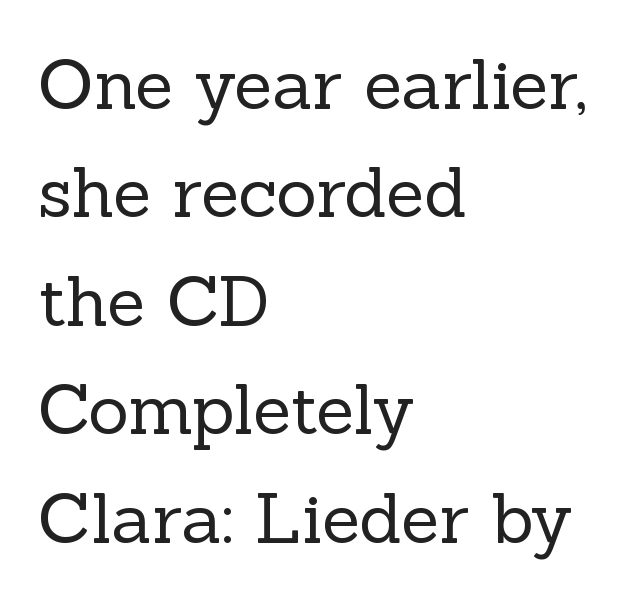
{"serif": "yes", "italic": "no", "bold": "no", "weight": "regular", "width": "normal", "x_height": "medium", "monospaced": "no", "underline": "no", "align": "left", "line_spacing": "normal", "line_spacing_ratio": 1.55, "letter_spacing": "normal", "letter_spacing_em": 0.0, "glyph_px": 70}
